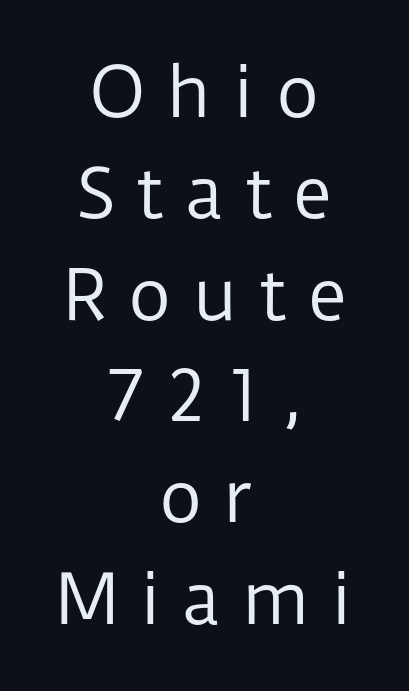
Q: Is the text bold? A: No.
Q: Is the text italic (slanted)? A: No, it is upright.
Q: Is the typeface a serif or a sans-serif typeface? A: Sans-serif.
Q: Is the text underlined? A: No.
Q: How is the paragraph aligned? A: Centered.
Q: Is the spacing between letters normal or unusually wide? A: Unusually wide.
Q: Is the spacing between lines tight, normal or loose? A: Normal.
Q: Width (condensed, normal, or wide)? A: Normal.
Q: Stroke contrast? A: Low.
Q: x-height? A: Medium.
Q: Monospaced? A: No.
